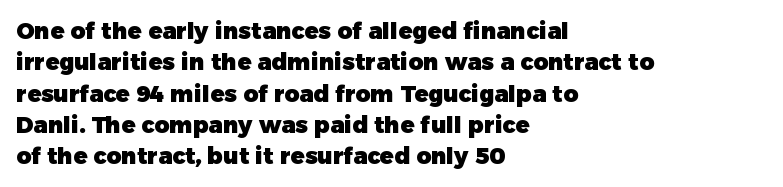
The image shows 23 px bold type, upright; set left-aligned, normal line spacing (1.36x), normal letter spacing, not underlined.
